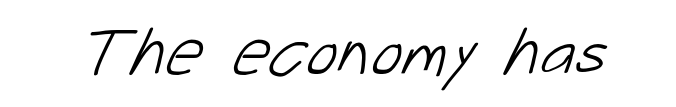
Q: Is the text bold? A: No.
Q: Is the typeface a serif or a sans-serif typeface? A: Sans-serif.
Q: Is the text underlined? A: No.
Q: Is the spacing between letters normal or unusually wide? A: Normal.
Q: Width (condensed, normal, or wide)? A: Normal.
Q: Stroke contrast? A: Low.
Q: x-height? A: Medium.
Q: Monospaced? A: No.
